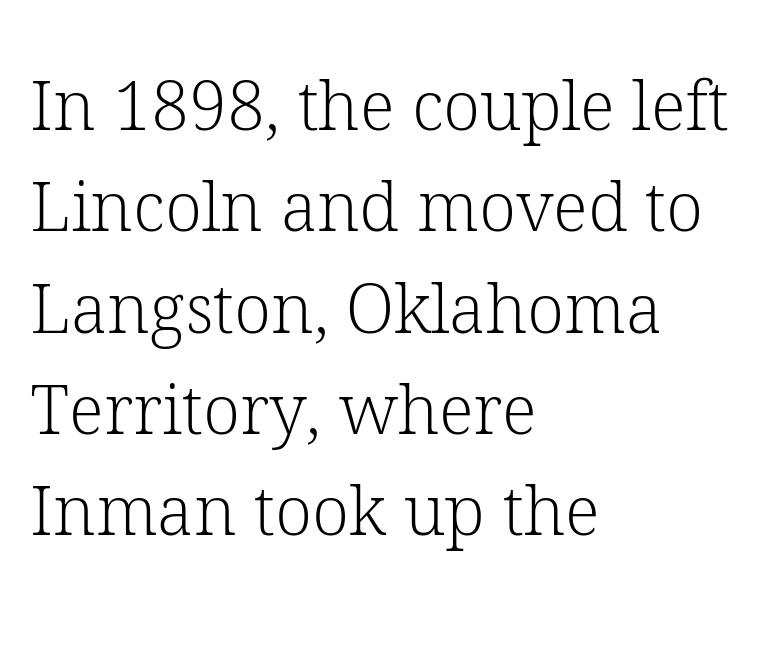
{"serif": "yes", "italic": "no", "bold": "no", "weight": "light", "width": "normal", "stroke_contrast": "low", "x_height": "medium", "monospaced": "no", "underline": "no", "align": "left", "line_spacing": "normal", "line_spacing_ratio": 1.49, "letter_spacing": "normal", "letter_spacing_em": 0.0, "glyph_px": 68}
